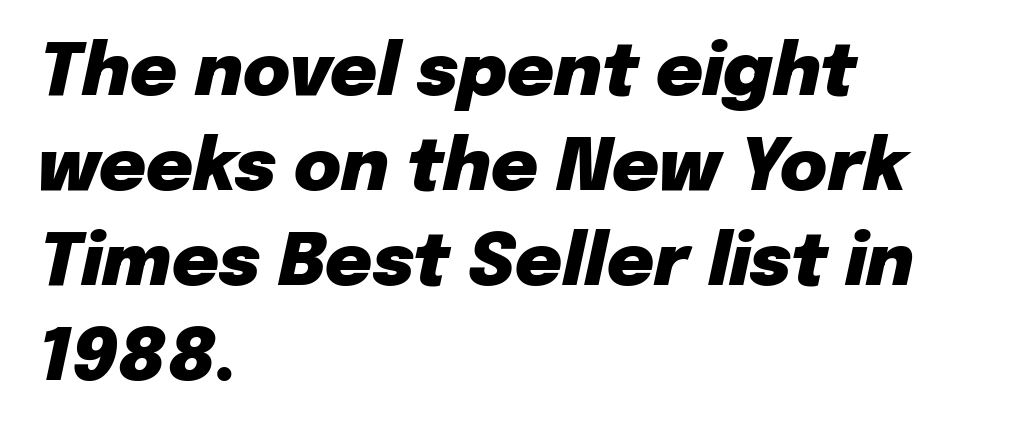
{"italic": "yes", "lean": "right", "slant_degrees": 12, "bold": "yes", "weight": "heavy", "width": "normal", "stroke_contrast": "low", "x_height": "medium", "monospaced": "no", "underline": "no", "align": "left", "line_spacing": "normal", "line_spacing_ratio": 1.32, "letter_spacing": "normal", "letter_spacing_em": 0.0, "glyph_px": 72}
